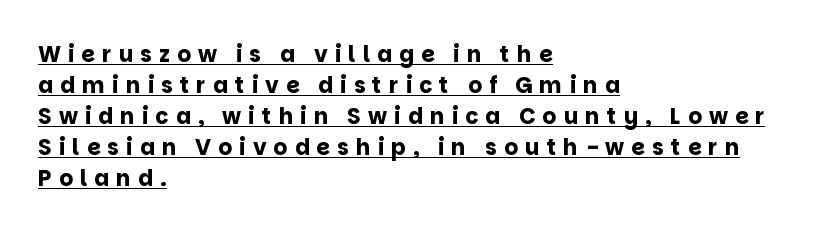
Q: Is the text bold? A: Yes.
Q: Is the text italic (slanted)? A: No, it is upright.
Q: Is the text underlined? A: Yes.
Q: How is the paragraph aligned? A: Left-aligned.
Q: Is the spacing between letters normal or unusually wide? A: Unusually wide.
Q: Is the spacing between lines tight, normal or loose? A: Normal.
